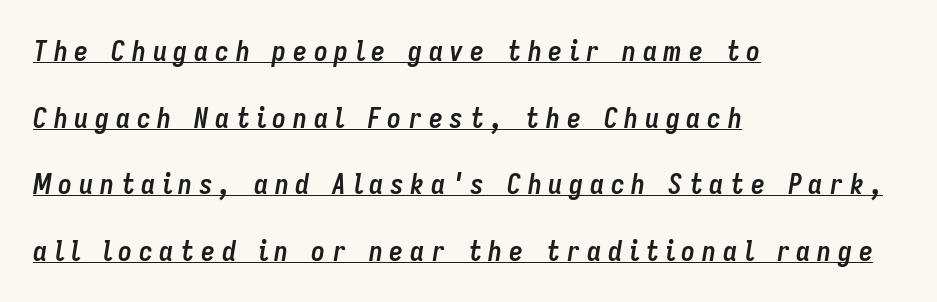
Q: Is the text bold? A: Yes.
Q: Is the text italic (slanted)? A: Yes, it leans right by about 9 degrees.
Q: Is the text underlined? A: Yes.
Q: How is the paragraph aligned? A: Left-aligned.
Q: Is the spacing between letters normal or unusually wide? A: Unusually wide.
Q: Is the spacing between lines tight, normal or loose? A: Loose.
Q: Width (condensed, normal, or wide)? A: Condensed.
Q: Stroke contrast? A: Low.
Q: x-height? A: Medium.
Q: Monospaced? A: No.
